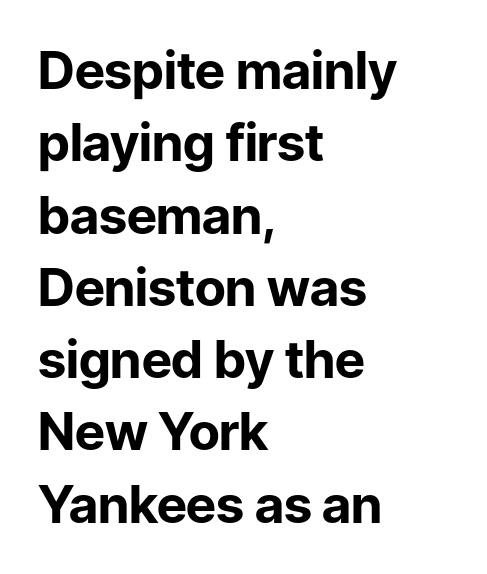
The image shows 52 px bold sans-serif type, upright; set left-aligned, normal line spacing (1.39x), normal letter spacing, not underlined; low stroke contrast and a medium x-height.
